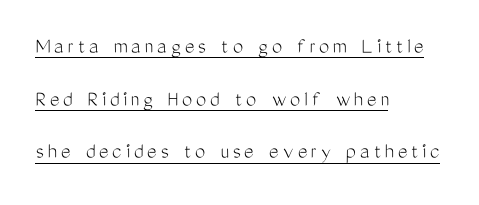
Q: Is the text bold? A: No.
Q: Is the text italic (slanted)? A: No, it is upright.
Q: Is the text underlined? A: Yes.
Q: How is the paragraph aligned? A: Left-aligned.
Q: Is the spacing between lines tight, normal or loose? A: Loose.
